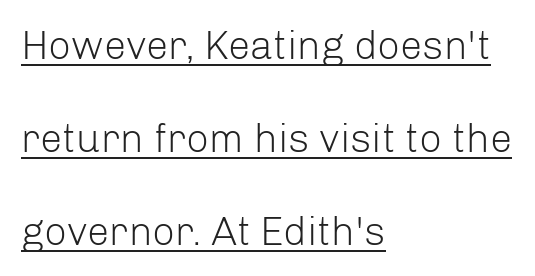
Q: Is the text bold? A: No.
Q: Is the text italic (slanted)? A: No, it is upright.
Q: Is the typeface a serif or a sans-serif typeface? A: Sans-serif.
Q: Is the text underlined? A: Yes.
Q: How is the paragraph aligned? A: Left-aligned.
Q: Is the spacing between letters normal or unusually wide? A: Normal.
Q: Is the spacing between lines tight, normal or loose? A: Loose.
Q: Width (condensed, normal, or wide)? A: Normal.
Q: Stroke contrast? A: Low.
Q: x-height? A: Medium.
Q: Monospaced? A: No.
